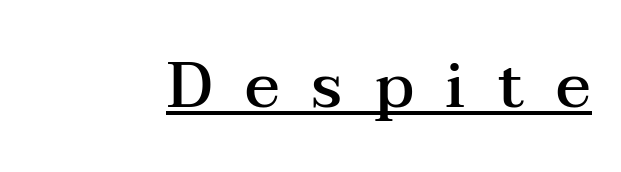
Q: Is the text bold? A: Semi-bold.
Q: Is the text italic (slanted)? A: No, it is upright.
Q: Is the typeface a serif or a sans-serif typeface? A: Serif.
Q: Is the text underlined? A: Yes.
Q: Is the spacing between letters normal or unusually wide? A: Unusually wide.
Q: Width (condensed, normal, or wide)? A: Wide.
Q: Stroke contrast? A: Medium.
Q: x-height? A: Medium.
Q: Monospaced? A: No.
